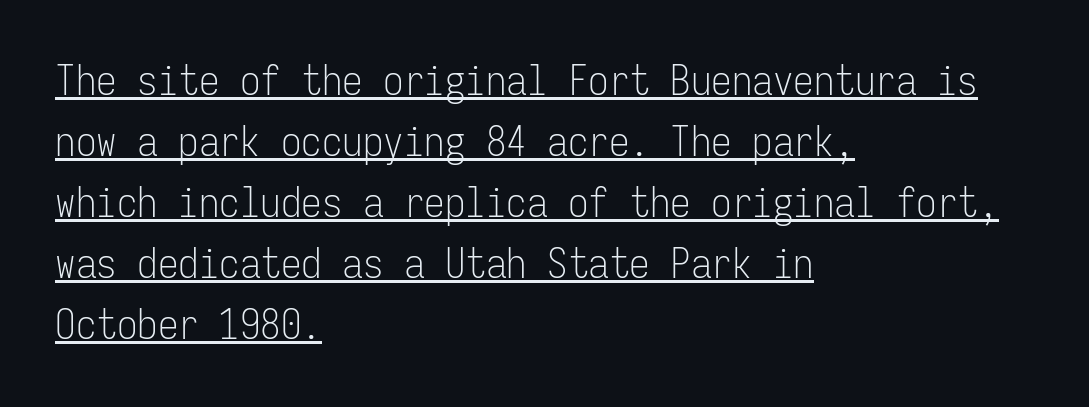
{"serif": "no", "italic": "no", "bold": "no", "weight": "light", "width": "condensed", "stroke_contrast": "low", "x_height": "medium", "monospaced": "yes", "underline": "yes", "align": "left", "line_spacing": "normal", "line_spacing_ratio": 1.49, "letter_spacing": "normal", "letter_spacing_em": 0.0, "glyph_px": 41}
